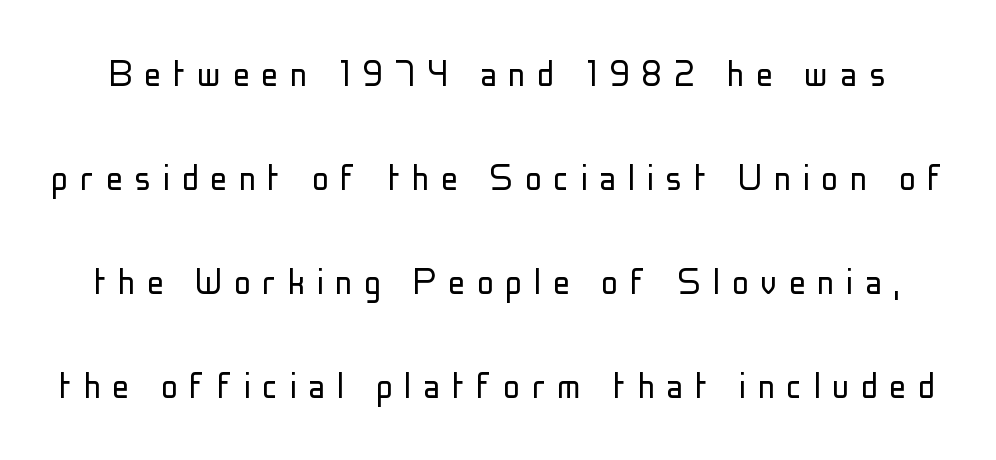
Q: Is the text bold? A: No.
Q: Is the text italic (slanted)? A: No, it is upright.
Q: Is the typeface a serif or a sans-serif typeface? A: Sans-serif.
Q: Is the text underlined? A: No.
Q: Is the spacing between letters normal or unusually wide? A: Unusually wide.
Q: Is the spacing between lines tight, normal or loose? A: Loose.
Q: Width (condensed, normal, or wide)? A: Condensed.
Q: Stroke contrast? A: Low.
Q: x-height? A: Medium.
Q: Monospaced? A: No.
